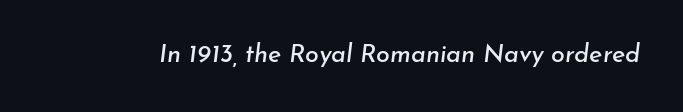
Q: Is the text italic (slanted)? A: Yes, it leans right by about 7 degrees.
Q: Is the text underlined? A: No.
Q: Is the spacing between letters normal or unusually wide? A: Normal.
